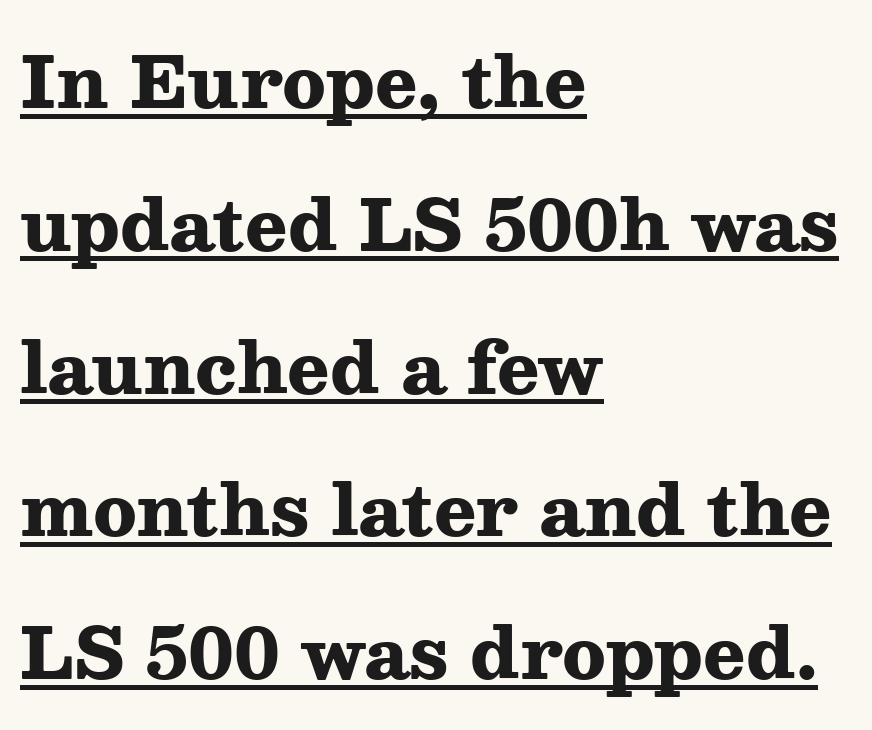
Q: Is the text bold? A: Yes.
Q: Is the text italic (slanted)? A: No, it is upright.
Q: Is the typeface a serif or a sans-serif typeface? A: Serif.
Q: Is the text underlined? A: Yes.
Q: How is the paragraph aligned? A: Left-aligned.
Q: Is the spacing between letters normal or unusually wide? A: Normal.
Q: Is the spacing between lines tight, normal or loose? A: Loose.
Q: Width (condensed, normal, or wide)? A: Wide.
Q: Stroke contrast? A: Medium.
Q: x-height? A: Medium.
Q: Monospaced? A: No.
